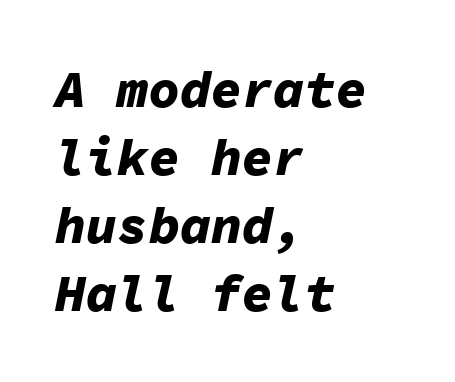
Q: Is the text bold? A: Yes.
Q: Is the text italic (slanted)? A: Yes, it leans right by about 11 degrees.
Q: Is the text underlined? A: No.
Q: How is the paragraph aligned? A: Left-aligned.
Q: Is the spacing between letters normal or unusually wide? A: Normal.
Q: Is the spacing between lines tight, normal or loose? A: Normal.
Q: Width (condensed, normal, or wide)? A: Normal.
Q: Stroke contrast? A: Low.
Q: x-height? A: Medium.
Q: Monospaced? A: Yes.
